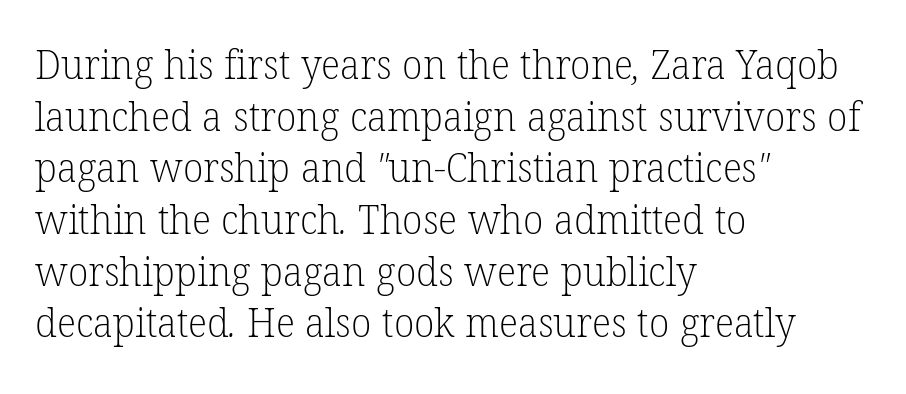
Is the letter spacing exaggerated? No — it looks like the ordinary default. Stems here are at most as thick as an everyday book face. Serif or sans? Serif — the stroke terminals have little feet. Descenders are the only things crossing below the line. Summary of vertical rhythm: regular, with standard interline spacing.
